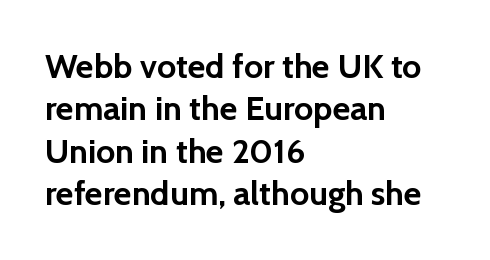
Quick note: interline space is typical. The horizontal fit of the characters is conventional and even. Typographically, this falls in the sans-serif category. If you drew a ruler down the left edge, every line would touch it.
